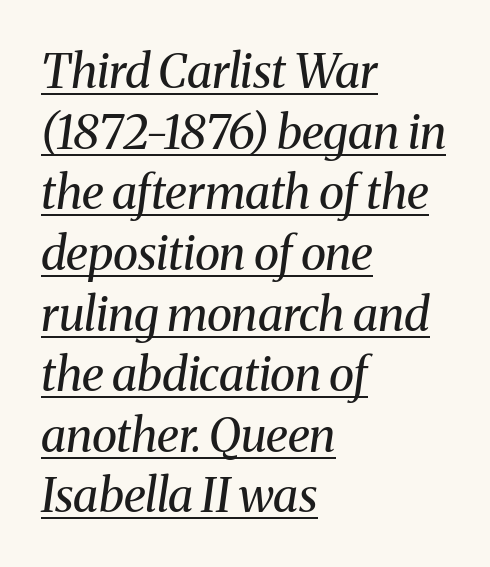
Q: Is the text bold? A: No.
Q: Is the text italic (slanted)? A: Yes, it leans right by about 8 degrees.
Q: Is the typeface a serif or a sans-serif typeface? A: Serif.
Q: Is the text underlined? A: Yes.
Q: How is the paragraph aligned? A: Left-aligned.
Q: Is the spacing between letters normal or unusually wide? A: Normal.
Q: Is the spacing between lines tight, normal or loose? A: Normal.
Q: Width (condensed, normal, or wide)? A: Normal.
Q: Stroke contrast? A: Medium.
Q: x-height? A: Medium.
Q: Monospaced? A: No.
